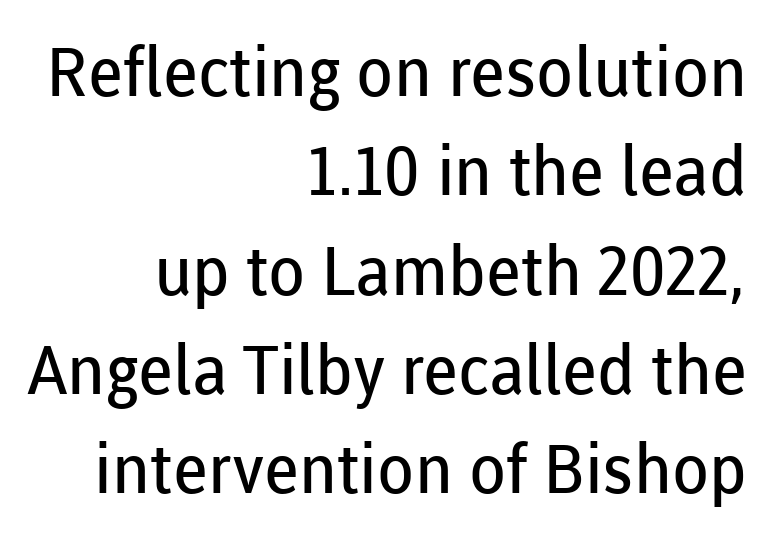
The image shows 68 px regular-weight sans-serif type, upright; set right-aligned, normal line spacing (1.46x), normal letter spacing, not underlined; low stroke contrast and a medium x-height.
